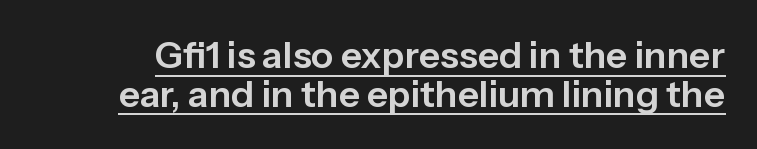
The image shows 37 px sans-serif type, upright; set tight line spacing (1.05x), normal letter spacing, underlined; low stroke contrast and a medium x-height.
